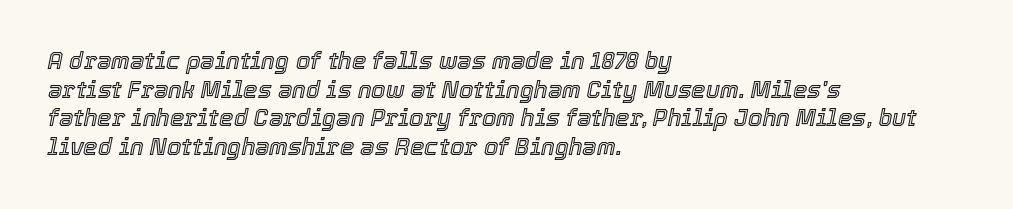
Q: Is the text italic (slanted)? A: Yes, it leans right by about 12 degrees.
Q: Is the text underlined? A: No.
Q: How is the paragraph aligned? A: Left-aligned.
Q: Is the spacing between letters normal or unusually wide? A: Normal.
Q: Is the spacing between lines tight, normal or loose? A: Normal.
